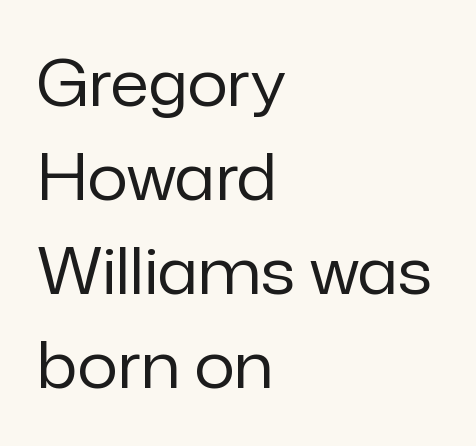
The ragged edge is on the right, which tells us the setting is flush left. A typesetter would call this proportional, since set widths differ per character. The words here are not underlined. Compared with a typical body face, this is equally light or lighter still. Regular leading. The letters carry no serifs — their stems end cleanly without finishing strokes.
